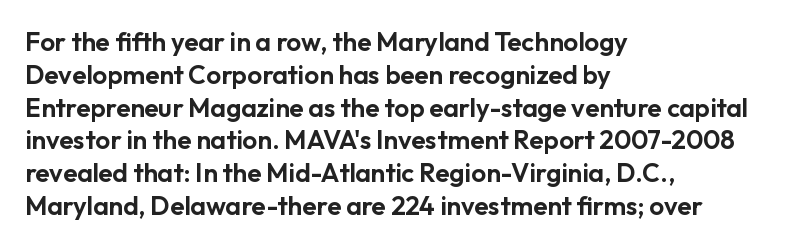
Q: Is the text italic (slanted)? A: No, it is upright.
Q: Is the text underlined? A: No.
Q: How is the paragraph aligned? A: Left-aligned.
Q: Is the spacing between letters normal or unusually wide? A: Normal.
Q: Is the spacing between lines tight, normal or loose? A: Normal.
